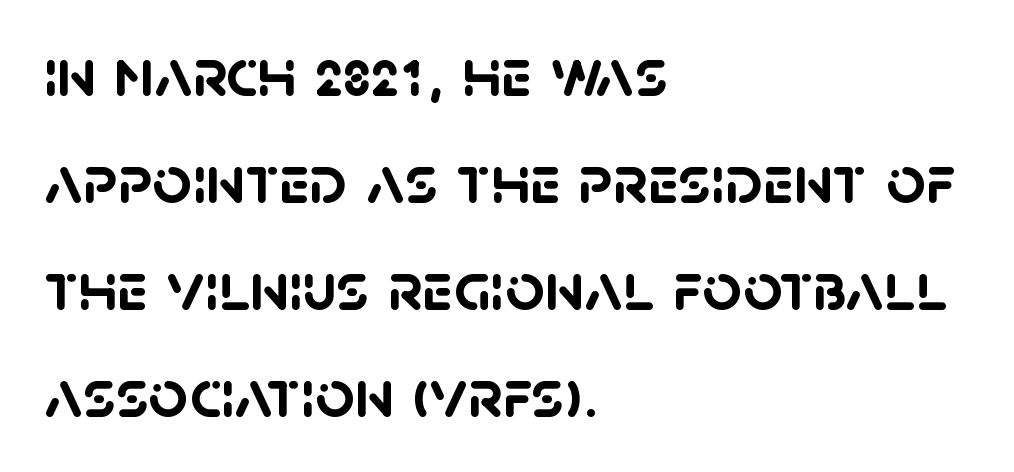
{"serif": "no", "bold": "yes", "weight": "semibold", "width": "normal", "stroke_contrast": "low", "x_height": "large", "monospaced": "no", "underline": "no", "align": "left", "line_spacing": "normal", "line_spacing_ratio": 1.55, "letter_spacing": "normal", "letter_spacing_em": 0.0, "glyph_px": 69}
